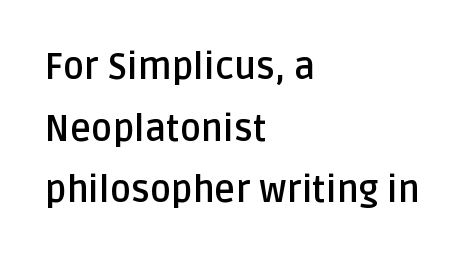
Q: Is the text bold? A: Yes.
Q: Is the text italic (slanted)? A: No, it is upright.
Q: Is the typeface a serif or a sans-serif typeface? A: Sans-serif.
Q: Is the text underlined? A: No.
Q: How is the paragraph aligned? A: Left-aligned.
Q: Is the spacing between letters normal or unusually wide? A: Normal.
Q: Width (condensed, normal, or wide)? A: Normal.
Q: Stroke contrast? A: Low.
Q: x-height? A: Large.
Q: Monospaced? A: No.
